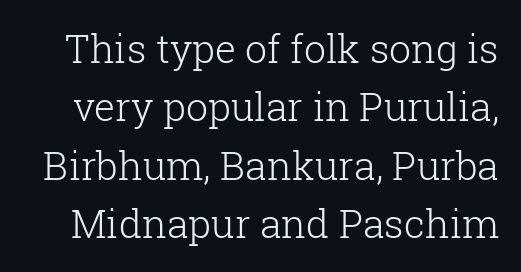
The image shows 39 px light serif type, upright; set normal line spacing (1.5x), normal letter spacing, not underlined; low stroke contrast and a medium x-height.
